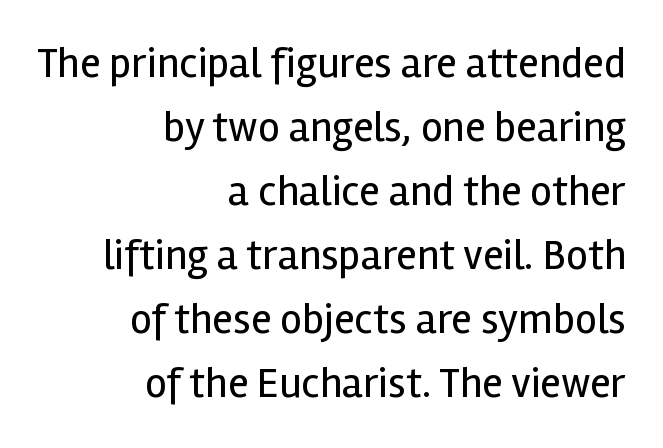
Q: Is the text bold? A: No.
Q: Is the text italic (slanted)? A: No, it is upright.
Q: Is the typeface a serif or a sans-serif typeface? A: Sans-serif.
Q: Is the text underlined? A: No.
Q: How is the paragraph aligned? A: Right-aligned.
Q: Is the spacing between letters normal or unusually wide? A: Normal.
Q: Is the spacing between lines tight, normal or loose? A: Normal.
Q: Width (condensed, normal, or wide)? A: Normal.
Q: x-height? A: Medium.
Q: Monospaced? A: No.
